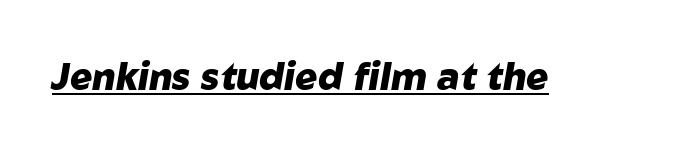
{"italic": "yes", "lean": "right", "slant_degrees": 10, "bold": "yes", "weight": "heavy", "width": "normal", "stroke_contrast": "low", "x_height": "medium", "monospaced": "no", "underline": "yes", "letter_spacing": "normal", "letter_spacing_em": 0.0, "glyph_px": 37}
